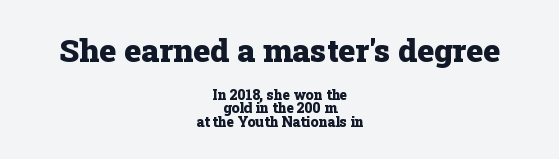
{"serif": "yes", "italic": "no", "bold": "yes", "weight": "heavy", "width": "normal", "stroke_contrast": "low", "x_height": "medium", "monospaced": "no", "underline": "no", "align": "center", "line_spacing": "tight", "line_spacing_ratio": 0.97, "letter_spacing": "normal", "letter_spacing_em": 0.0, "larger_block": "first", "size_ratio": 2.29, "glyph_px": 32}
